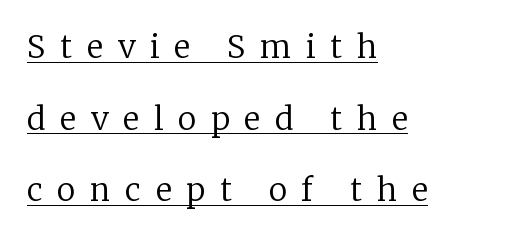
The font's upright variant was chosen for this text. Display-style spreading of the glyphs; the letterfit is very open. The lines are quadded left. In terms of letterform style, serifs are clearly present.
